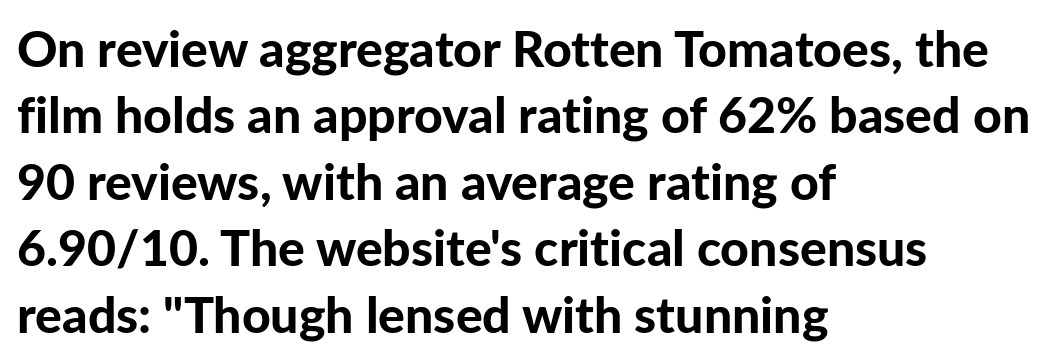
Q: Is the text bold? A: Yes.
Q: Is the text italic (slanted)? A: No, it is upright.
Q: Is the typeface a serif or a sans-serif typeface? A: Sans-serif.
Q: Is the text underlined? A: No.
Q: How is the paragraph aligned? A: Left-aligned.
Q: Is the spacing between letters normal or unusually wide? A: Normal.
Q: Is the spacing between lines tight, normal or loose? A: Normal.
Q: Width (condensed, normal, or wide)? A: Normal.
Q: Stroke contrast? A: Low.
Q: x-height? A: Medium.
Q: Monospaced? A: No.
